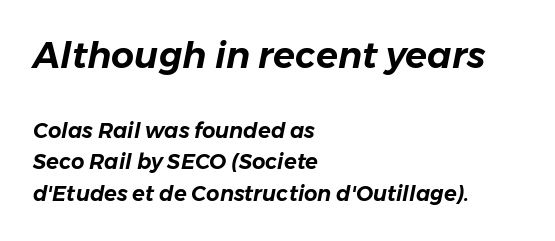
The image shows 36 px text type, italic (leaning right); set left-aligned, normal line spacing (1.52x), normal letter spacing, not underlined; the first (top) block is 1.71x larger; low stroke contrast and a medium x-height.
